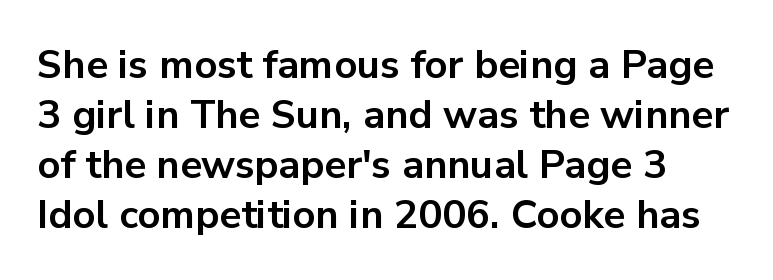
The image shows 40 px bold sans-serif type, upright; set normal line spacing (1.25x), normal letter spacing, not underlined; low stroke contrast and a medium x-height.
